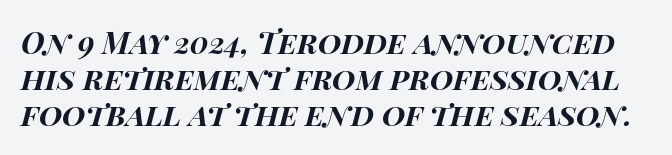
Q: Is the text bold? A: Yes.
Q: Is the text italic (slanted)? A: Yes, it leans right by about 15 degrees.
Q: Is the text underlined? A: No.
Q: Is the spacing between letters normal or unusually wide? A: Normal.
Q: Width (condensed, normal, or wide)? A: Wide.
Q: Stroke contrast? A: High.
Q: x-height? A: Large.
Q: Monospaced? A: No.
